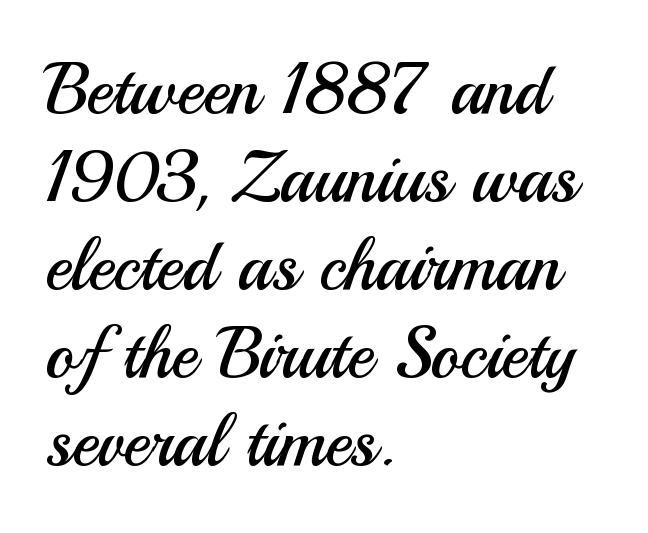
Q: Is the text bold? A: No.
Q: Is the text italic (slanted)? A: Yes.
Q: Is the typeface a serif or a sans-serif typeface? A: Sans-serif.
Q: Is the text underlined? A: No.
Q: How is the paragraph aligned? A: Left-aligned.
Q: Is the spacing between letters normal or unusually wide? A: Normal.
Q: Width (condensed, normal, or wide)? A: Normal.
Q: Stroke contrast? A: Medium.
Q: x-height? A: Small.
Q: Monospaced? A: No.
